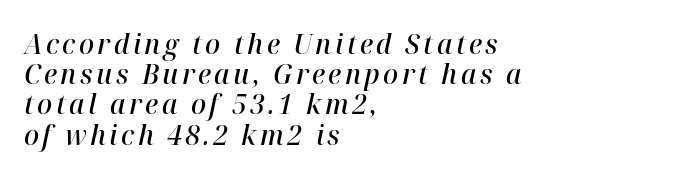
{"italic": "yes", "lean": "right", "slant_degrees": 12, "bold": "semi", "weight": "semibold", "width": "normal", "stroke_contrast": "high", "x_height": "medium", "monospaced": "no", "underline": "no", "align": "left", "line_spacing": "tight", "line_spacing_ratio": 1.08, "glyph_px": 28}
